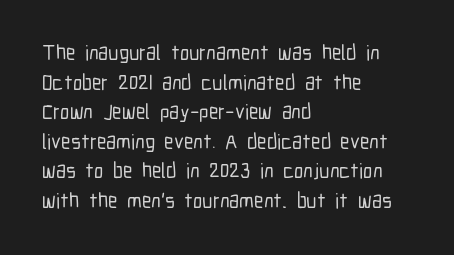
The image shows 21 px text type, upright; set left-aligned, normal line spacing (1.41x), normal letter spacing, not underlined.
